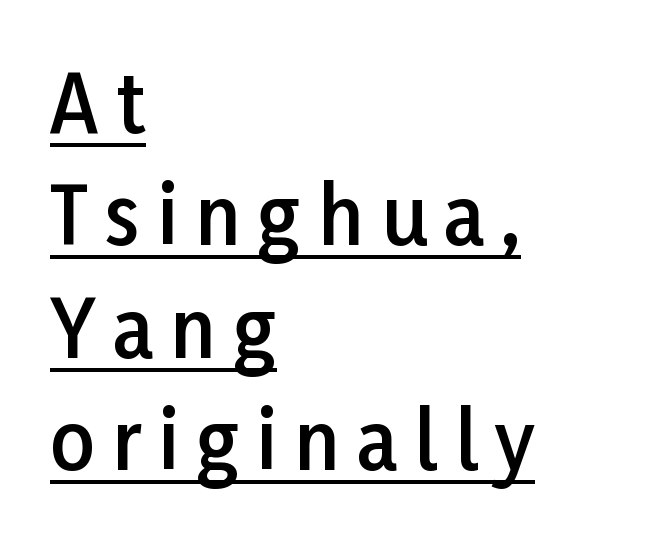
The image shows 78 px semibold sans-serif type, upright; set left-aligned, normal line spacing (1.44x), unusually wide letter spacing (+0.22 em), underlined; low stroke contrast and a medium x-height.
